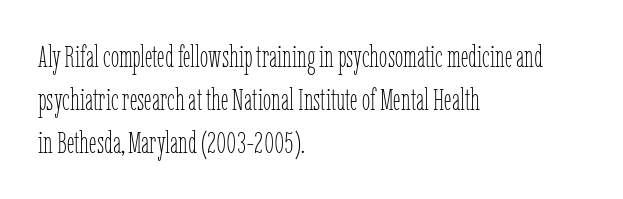
Q: Is the text bold? A: No.
Q: Is the text italic (slanted)? A: No, it is upright.
Q: Is the text underlined? A: No.
Q: How is the paragraph aligned? A: Left-aligned.
Q: Is the spacing between letters normal or unusually wide? A: Normal.
Q: Is the spacing between lines tight, normal or loose? A: Normal.
Q: Width (condensed, normal, or wide)? A: Condensed.
Q: Stroke contrast? A: Low.
Q: x-height? A: Medium.
Q: Monospaced? A: No.
